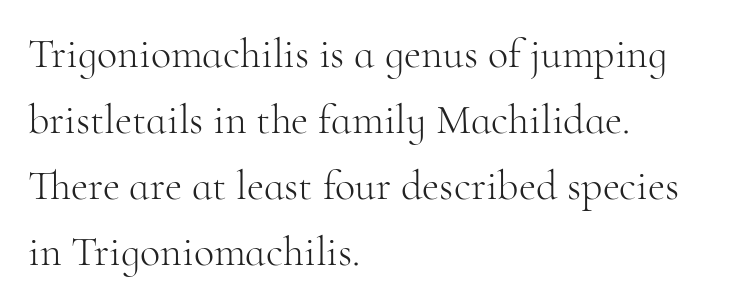
Which margin do the lines hug? The left one — the right edge is uneven. The font family rendered here belongs to the serif group. Weight: regular or lighter. Looks like regular typesetting: each glyph gets only the width it needs. Vertical spacing — default. Does the lettering tilt? It doesn't — this is upright.
